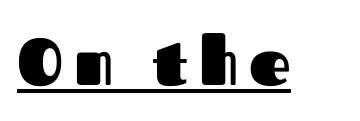
The image shows 65 px heavy sans-serif type, upright; set underlined; medium stroke contrast and a medium x-height.
